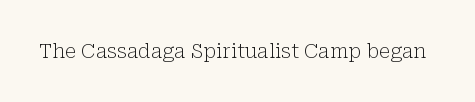
Posture: upright roman. Short note: letters normally spaced. The weight would be labelled regular, book, light, or lighter still. Lines of text with bare space underneath.
